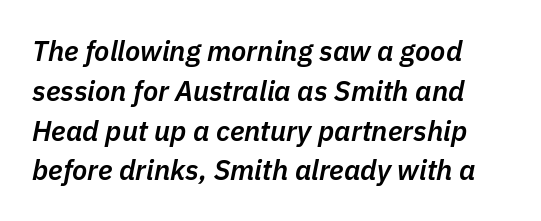
{"italic": "yes", "lean": "right", "slant_degrees": 11, "bold": "semi", "weight": "semibold", "width": "normal", "stroke_contrast": "low", "x_height": "medium", "monospaced": "no", "underline": "no", "line_spacing": "normal", "line_spacing_ratio": 1.42, "letter_spacing": "normal", "letter_spacing_em": 0.0, "glyph_px": 28}
